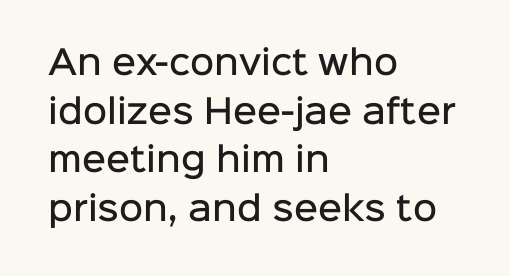
Here the designer chose a conventional face with non-uniform glyph widths. A somewhat darkened texture: the type is semibold rather than bold. The typography opts for an upright posture over an oblique one. Spacing between characters is what you'd get straight out of the box. What's the leading like? Ordinary, nothing unusual.
